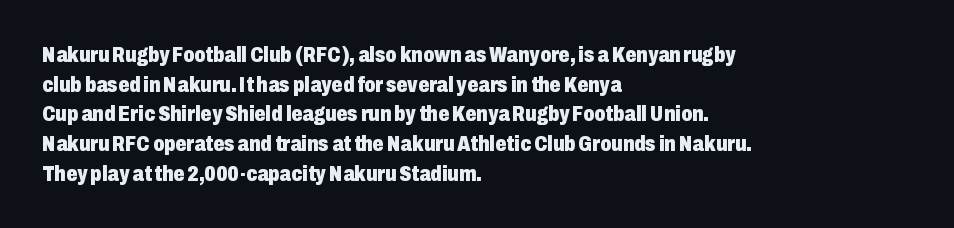
Caption: standard tracking, unaltered. Bold? Absolutely — the strokes are thick and heavy. Where is the straight margin? On the left. The line-height multiplier appears to be the usual default. Underlining? Definitely not there. Upright lettering throughout.
